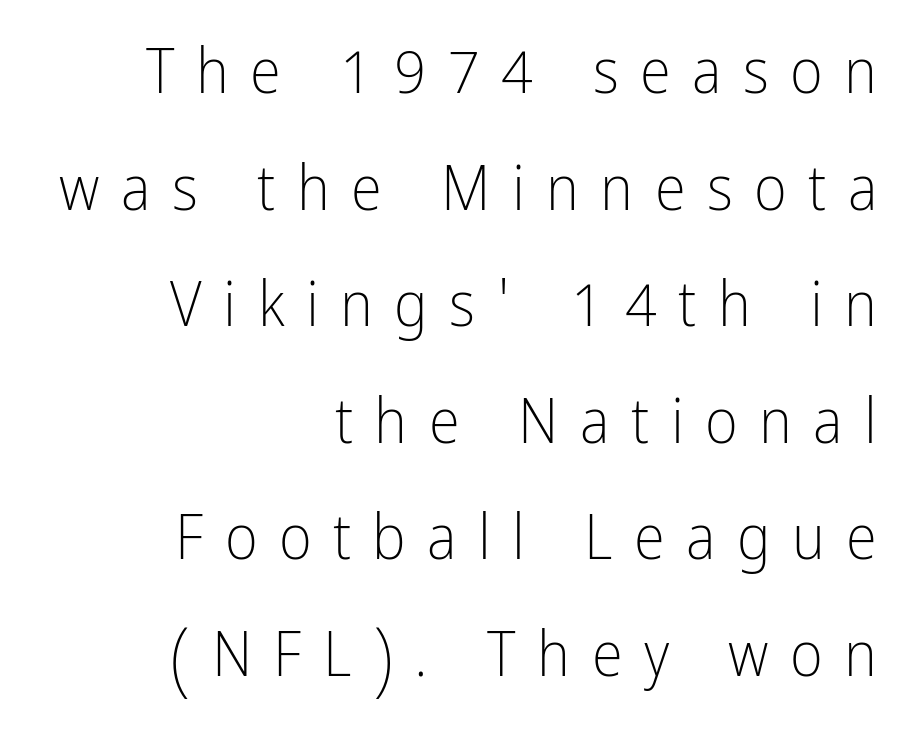
{"serif": "no", "italic": "no", "bold": "no", "weight": "light", "width": "condensed", "stroke_contrast": "low", "x_height": "medium", "monospaced": "no", "underline": "no", "align": "right", "line_spacing_ratio": 1.85, "letter_spacing": "wide", "letter_spacing_em": 0.34, "glyph_px": 63}
